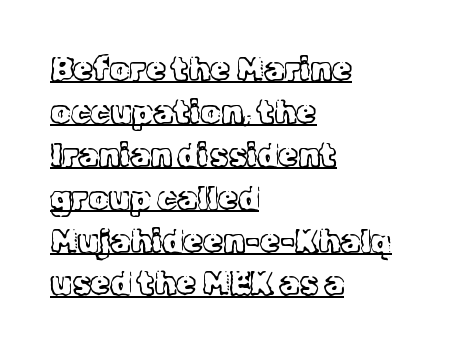
Q: Is the text bold? A: No.
Q: Is the text italic (slanted)? A: No, it is upright.
Q: Is the typeface a serif or a sans-serif typeface? A: Serif.
Q: Is the text underlined? A: Yes.
Q: How is the paragraph aligned? A: Left-aligned.
Q: Is the spacing between letters normal or unusually wide? A: Normal.
Q: Is the spacing between lines tight, normal or loose? A: Normal.
Q: Width (condensed, normal, or wide)? A: Normal.
Q: x-height? A: Medium.
Q: Monospaced? A: No.
